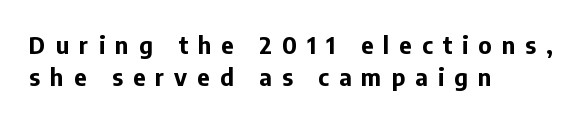
The image shows 24 px bold type, upright; set left-aligned, normal line spacing (1.34x), unusually wide letter spacing (+0.42 em), not underlined.
